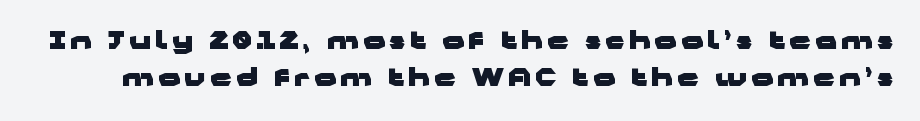
In terms of leading, this rendering sits right in the middle. Weight check: bold — yes, fully. If you drew a line through each stem, it would be perfectly vertical. Glance below the letters and you will spot only blank space.
